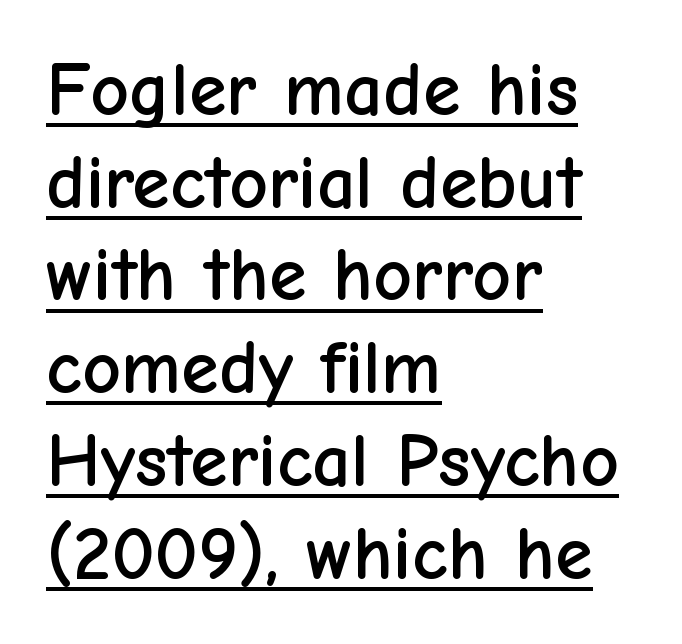
{"serif": "no", "italic": "no", "width": "normal", "stroke_contrast": "low", "x_height": "medium", "monospaced": "no", "underline": "yes", "align": "left", "line_spacing_ratio": 1.22, "letter_spacing": "normal", "letter_spacing_em": 0.0, "glyph_px": 76}
